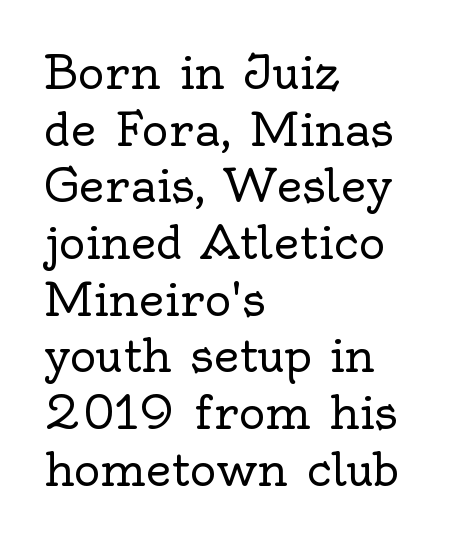
Q: Is the text bold? A: No.
Q: Is the text italic (slanted)? A: No, it is upright.
Q: Is the typeface a serif or a sans-serif typeface? A: Serif.
Q: Is the text underlined? A: No.
Q: How is the paragraph aligned? A: Left-aligned.
Q: Is the spacing between letters normal or unusually wide? A: Normal.
Q: Is the spacing between lines tight, normal or loose? A: Normal.
Q: Width (condensed, normal, or wide)? A: Normal.
Q: x-height? A: Small.
Q: Monospaced? A: No.
